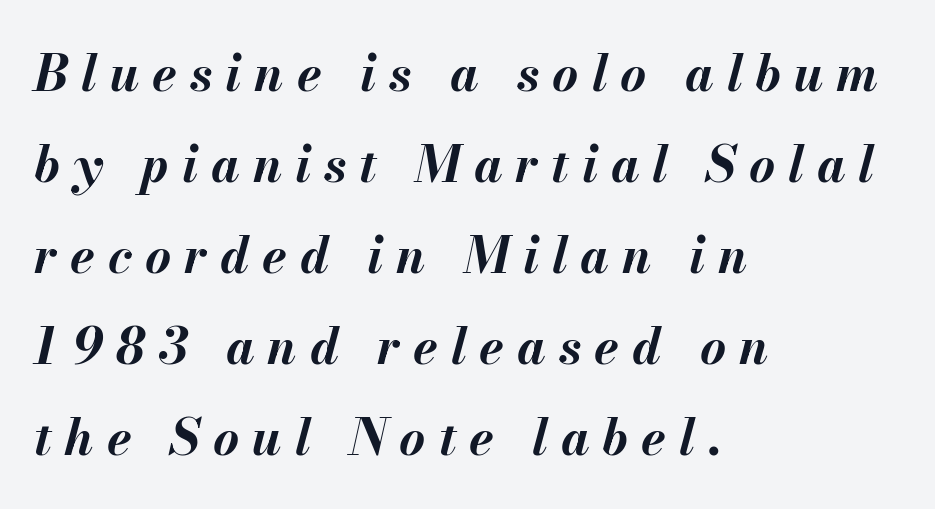
The image shows 50 px bold type, italic (leaning right); set left-aligned, line spacing 1.82x, unusually wide letter spacing (+0.26 em), not underlined; medium stroke contrast and a small x-height.
